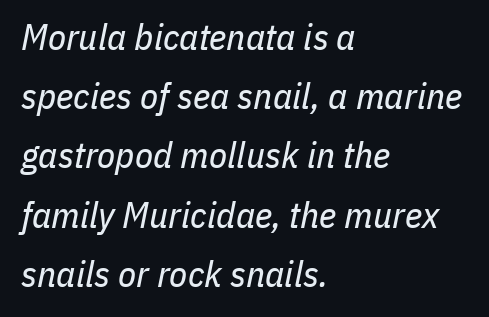
The image shows 37 px regular-weight, condensed type, italic (leaning right); set left-aligned, normal line spacing (1.6x), normal letter spacing, not underlined; low stroke contrast and a medium x-height.
